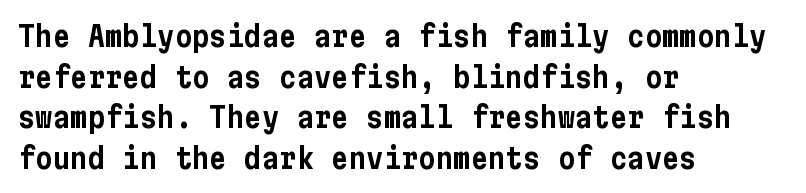
{"serif": "no", "italic": "no", "width": "condensed", "stroke_contrast": "low", "x_height": "medium", "underline": "no", "align": "left", "line_spacing": "normal", "line_spacing_ratio": 1.4, "letter_spacing": "normal", "letter_spacing_em": 0.0, "glyph_px": 29}
